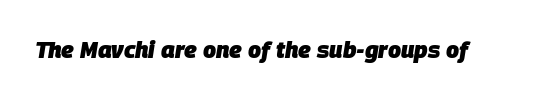
{"italic": "yes", "lean": "right", "slant_degrees": 9, "bold": "yes", "underline": "no", "letter_spacing": "normal", "letter_spacing_em": 0.0, "glyph_px": 23}
